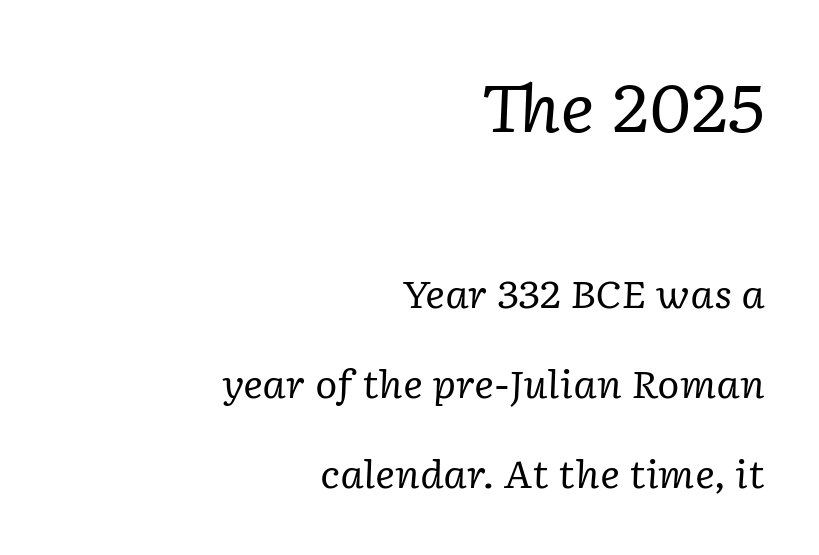
Q: Is the text bold? A: No.
Q: Is the text italic (slanted)? A: Yes, it leans right by about 2 degrees.
Q: Is the typeface a serif or a sans-serif typeface? A: Serif.
Q: Is the text underlined? A: No.
Q: How is the paragraph aligned? A: Right-aligned.
Q: Is the spacing between letters normal or unusually wide? A: Normal.
Q: Is the spacing between lines tight, normal or loose? A: Loose.
Q: Which block of text is set in a larger size, the first (top) or the second (bottom)? A: The first (top) one.
Q: Width (condensed, normal, or wide)? A: Normal.
Q: Stroke contrast? A: Low.
Q: x-height? A: Medium.
Q: Monospaced? A: No.
